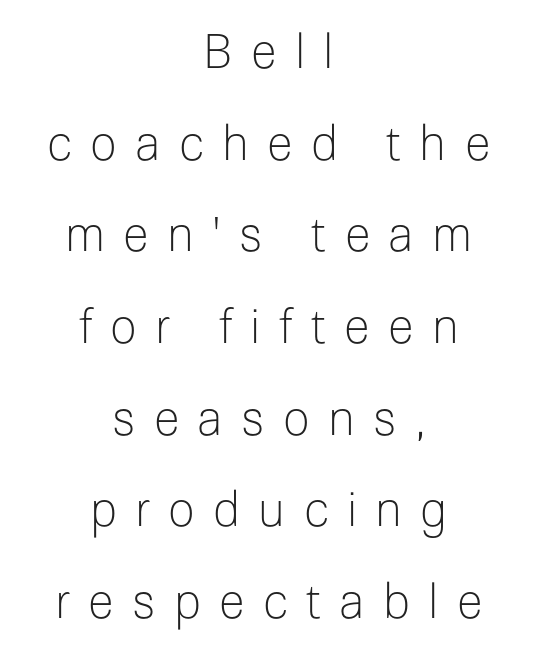
{"serif": "no", "italic": "no", "bold": "no", "weight": "light", "width": "normal", "stroke_contrast": "low", "x_height": "medium", "monospaced": "no", "underline": "no", "align": "center", "line_spacing": "loose", "line_spacing_ratio": 1.95, "letter_spacing": "wide", "letter_spacing_em": 0.39, "glyph_px": 47}
